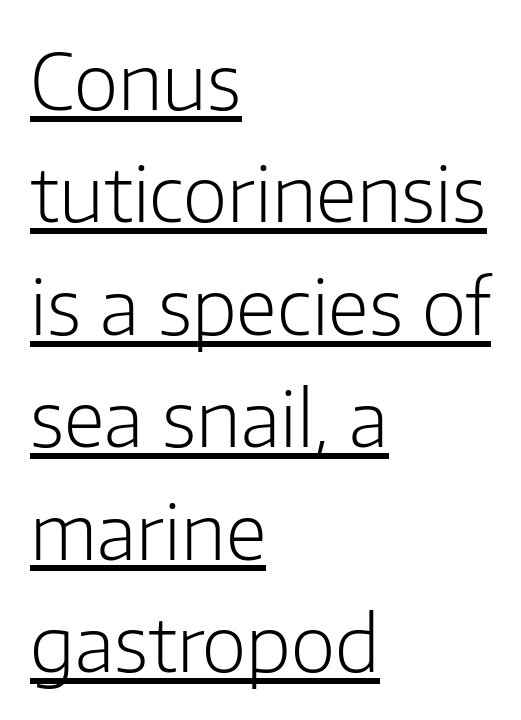
Q: Is the text bold? A: No.
Q: Is the text italic (slanted)? A: No, it is upright.
Q: Is the typeface a serif or a sans-serif typeface? A: Sans-serif.
Q: Is the text underlined? A: Yes.
Q: How is the paragraph aligned? A: Left-aligned.
Q: Is the spacing between letters normal or unusually wide? A: Normal.
Q: Is the spacing between lines tight, normal or loose? A: Normal.
Q: Width (condensed, normal, or wide)? A: Normal.
Q: Stroke contrast? A: Low.
Q: x-height? A: Medium.
Q: Monospaced? A: No.
